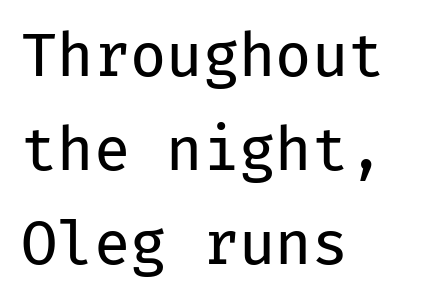
The image shows 59 px regular-weight sans-serif type, upright, monospaced; set left-aligned, normal line spacing (1.59x), normal letter spacing, not underlined; low stroke contrast and a medium x-height.
